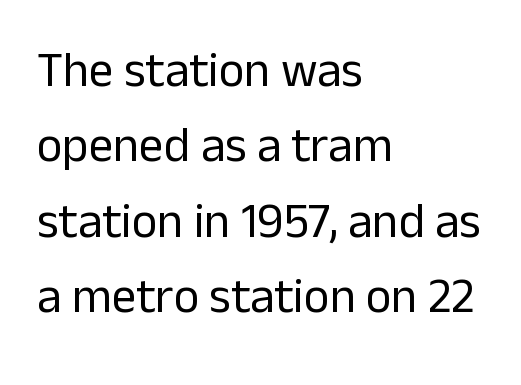
Weight class: somewhere from thin through regular. Each word holds together tightly as a unit, with standard inter-letter gaps. Note the varied advance widths — an 'i' is clearly narrower than an 'm'. Nobody drew a line under any word here. The space between consecutive lines is moderate. Left-aligned paragraph, ragged on the right.
